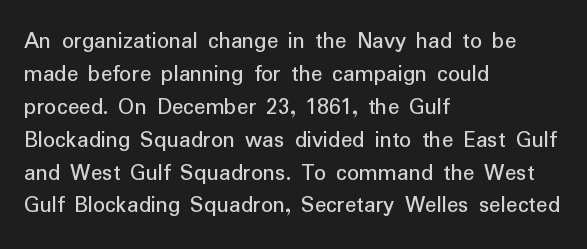
The image shows 24 px text type, upright; set left-aligned, normal line spacing (1.37x), normal letter spacing, not underlined.
